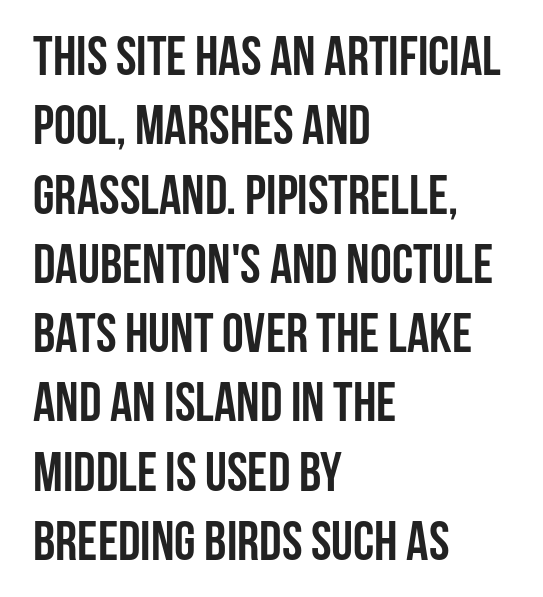
The image shows 55 px semibold, condensed sans-serif type, upright; set left-aligned, normal line spacing (1.26x), normal letter spacing, not underlined; low stroke contrast and a large x-height.
